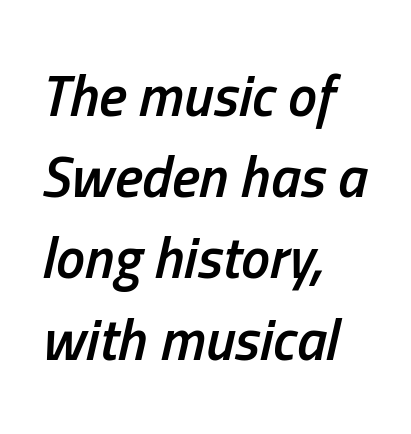
These lines were composed using italics. Here the designer chose a conventional face with non-uniform glyph widths. The glyphs are unaccompanied by any horizontal stroke below them. Caption: standard tracking, unaltered. Every row of glyphs begins at an identical x-position on the left.
